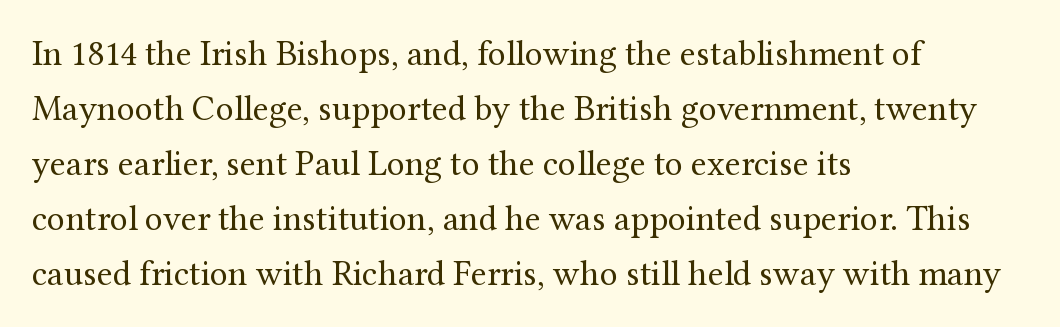
The image shows 36 px regular-weight serif type, upright; set left-aligned, normal line spacing (1.53x), normal letter spacing, not underlined; medium stroke contrast and a medium x-height.
